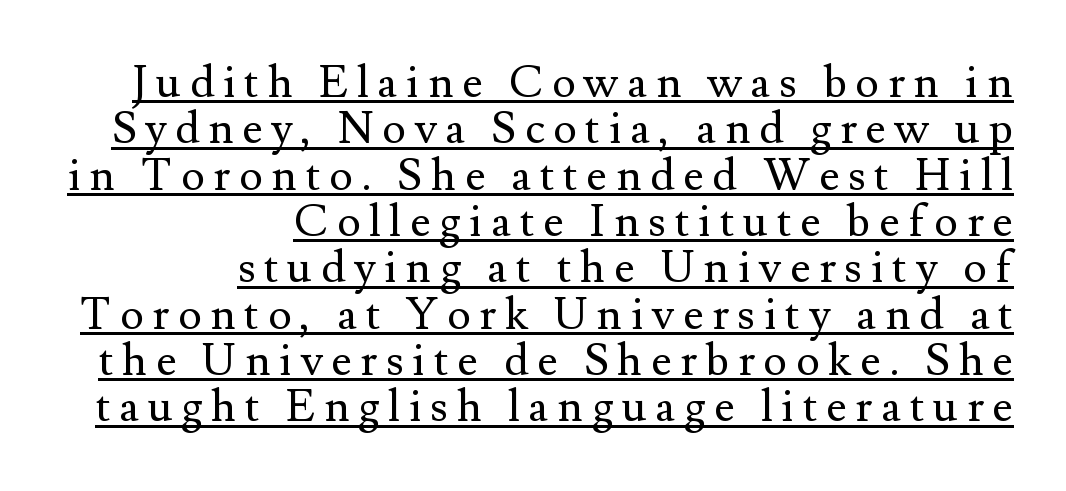
Weight: in the light-to-regular range. The typesetter has applied underlining to the passage shown. Spacing verdict: proportional, widths tailored to each character. Posture: upright roman. One-word summary of the alignment: right. Rows of type sit shoulder to shoulder in the vertical direction.
